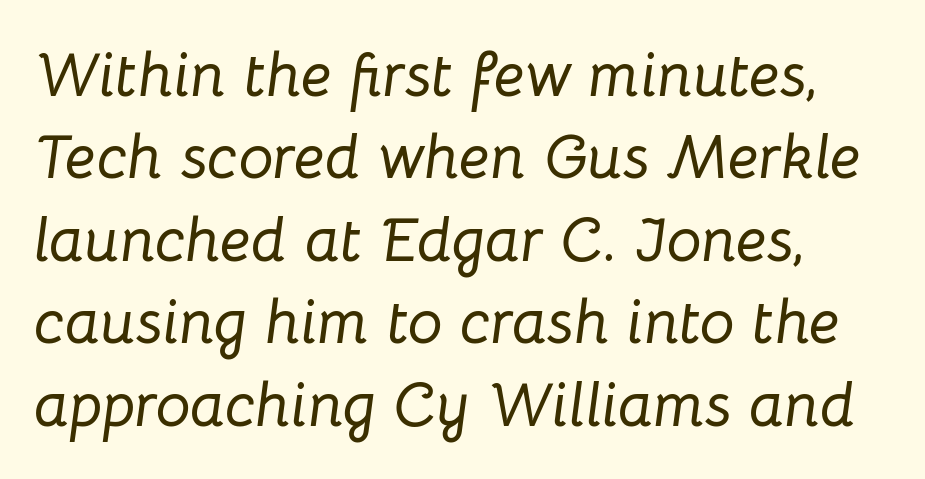
The image shows 62 px text type, italic (leaning right); set normal line spacing (1.33x), normal letter spacing, not underlined; low stroke contrast and a medium x-height.
